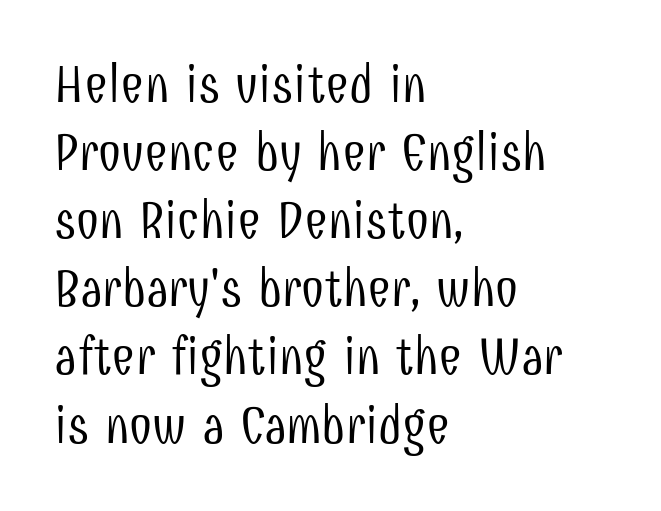
Q: Is the text bold? A: No.
Q: Is the text italic (slanted)? A: No, it is upright.
Q: Is the typeface a serif or a sans-serif typeface? A: Sans-serif.
Q: Is the text underlined? A: No.
Q: How is the paragraph aligned? A: Left-aligned.
Q: Is the spacing between letters normal or unusually wide? A: Normal.
Q: Is the spacing between lines tight, normal or loose? A: Normal.
Q: Width (condensed, normal, or wide)? A: Condensed.
Q: Stroke contrast? A: Low.
Q: x-height? A: Medium.
Q: Monospaced? A: No.
